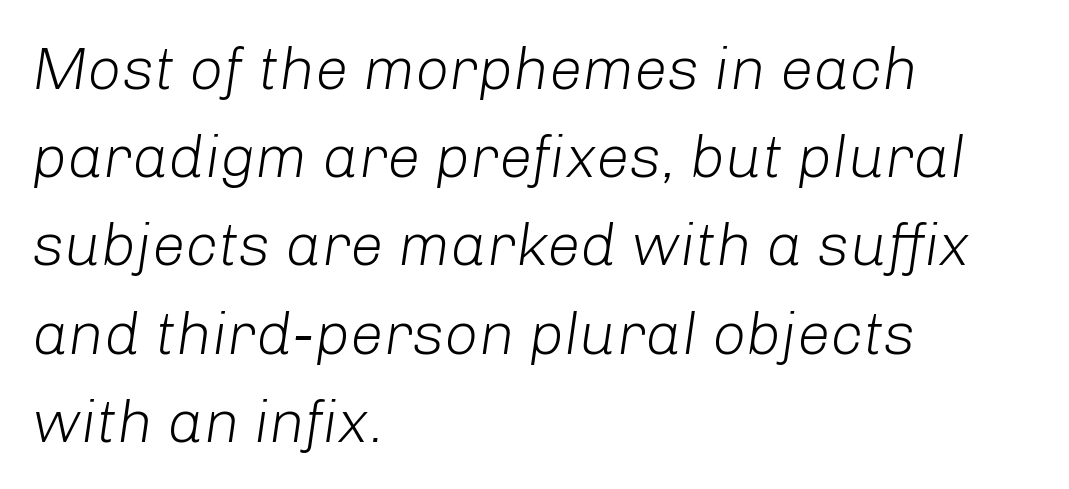
If you drew a line through each stem, it would be angled. Honestly, the letter spacing is just normal — you wouldn't notice it. Do the characters align in a grid? No, the font is proportional. Nothing heavy about these letters — not bold at all.
